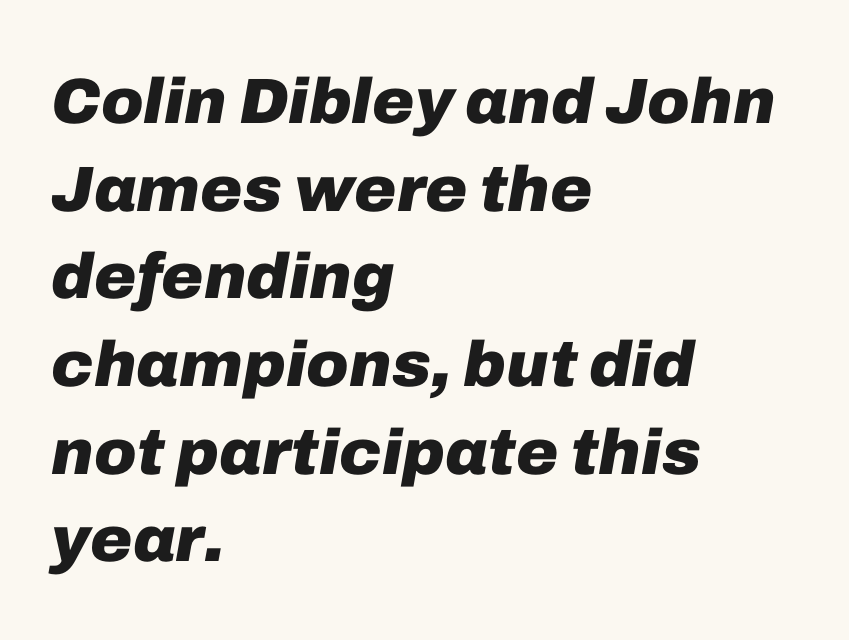
{"italic": "yes", "lean": "right", "slant_degrees": 10, "bold": "yes", "weight": "heavy", "width": "normal", "stroke_contrast": "low", "x_height": "medium", "monospaced": "no", "underline": "no", "align": "left", "line_spacing": "normal", "line_spacing_ratio": 1.37, "letter_spacing": "normal", "letter_spacing_em": 0.0, "glyph_px": 64}
